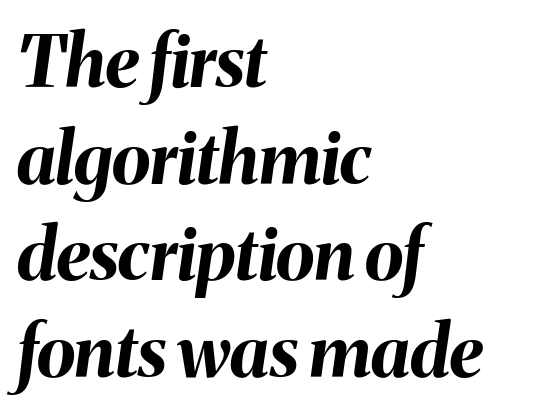
Q: Is the text bold? A: Yes.
Q: Is the text italic (slanted)? A: Yes, it leans right by about 8 degrees.
Q: Is the text underlined? A: No.
Q: How is the paragraph aligned? A: Left-aligned.
Q: Is the spacing between letters normal or unusually wide? A: Normal.
Q: Is the spacing between lines tight, normal or loose? A: Normal.
Q: Width (condensed, normal, or wide)? A: Normal.
Q: Stroke contrast? A: Medium.
Q: x-height? A: Medium.
Q: Monospaced? A: No.
